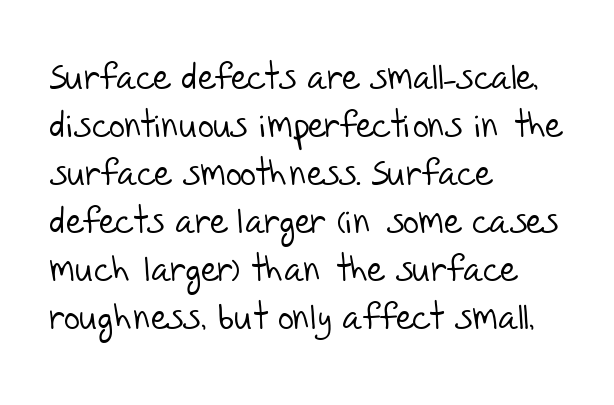
Q: Is the text bold? A: No.
Q: Is the typeface a serif or a sans-serif typeface? A: Sans-serif.
Q: Is the text underlined? A: No.
Q: How is the paragraph aligned? A: Left-aligned.
Q: Is the spacing between letters normal or unusually wide? A: Normal.
Q: Is the spacing between lines tight, normal or loose? A: Normal.
Q: Width (condensed, normal, or wide)? A: Normal.
Q: Stroke contrast? A: Low.
Q: x-height? A: Large.
Q: Monospaced? A: No.
